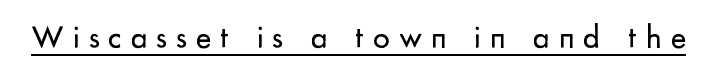
Varying glyph widths throughout — classic text-font behaviour. If you drew a line through each stem, it would be perfectly vertical. Font category for this specimen: sans-serif. The weight would be labelled regular, book, light, or lighter still. Look at the tracking — it's clearly loosened, letters drifting apart. The passage shown is underscored from start to finish.
